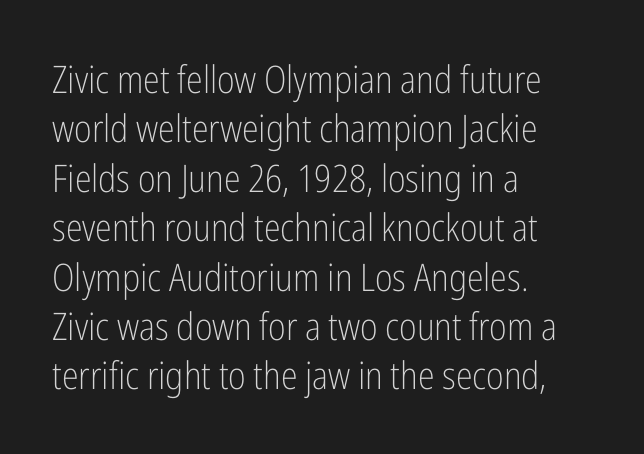
Q: Is the text bold? A: No.
Q: Is the text italic (slanted)? A: No, it is upright.
Q: Is the typeface a serif or a sans-serif typeface? A: Sans-serif.
Q: Is the text underlined? A: No.
Q: How is the paragraph aligned? A: Left-aligned.
Q: Is the spacing between letters normal or unusually wide? A: Normal.
Q: Is the spacing between lines tight, normal or loose? A: Normal.
Q: Width (condensed, normal, or wide)? A: Condensed.
Q: Stroke contrast? A: Low.
Q: x-height? A: Medium.
Q: Monospaced? A: No.
